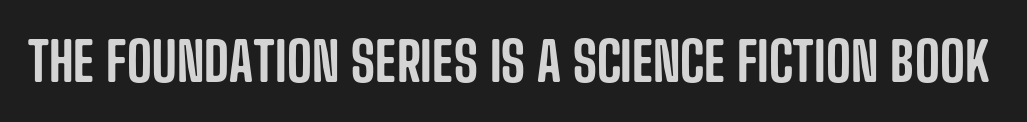
Q: Is the text italic (slanted)? A: No, it is upright.
Q: Is the typeface a serif or a sans-serif typeface? A: Sans-serif.
Q: Is the text underlined? A: No.
Q: Is the spacing between letters normal or unusually wide? A: Normal.
Q: Width (condensed, normal, or wide)? A: Condensed.
Q: Stroke contrast? A: Low.
Q: x-height? A: Large.
Q: Monospaced? A: No.
